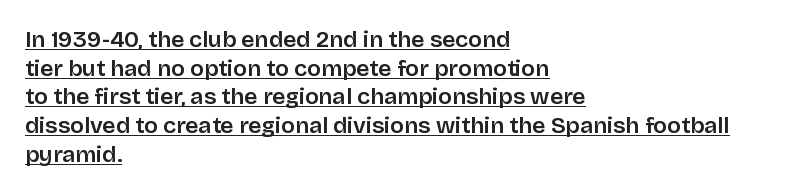
If you measured baseline to baseline, you'd find a middling distance. Decoration check: the copy is underlined. A student would call this left alignment; a typographer would say flush left, rag right. The type is set solid horizontally, with unmodified tracking. You can tell it's not italic because the verticals are truly vertical.
